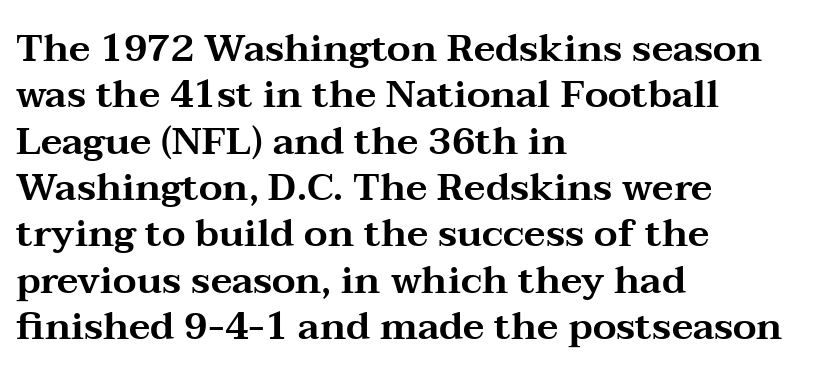
{"serif": "yes", "italic": "no", "width": "wide", "stroke_contrast": "medium", "x_height": "medium", "monospaced": "no", "underline": "no", "align": "left", "line_spacing_ratio": 1.22, "letter_spacing": "normal", "letter_spacing_em": 0.0, "glyph_px": 38}
